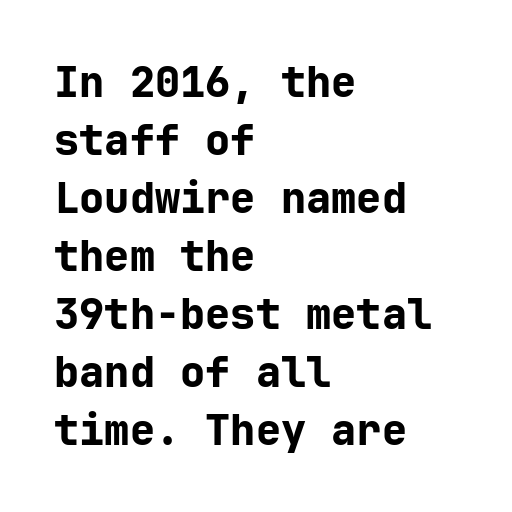
Letter spacing: default. The rendering uses a moderate line-height, typical for paragraphs. The ragged edge is on the right, which tells us the setting is flush left. A full-strength bold gives these letters their thick strokes. The glyphs in this specimen are sans serif.
